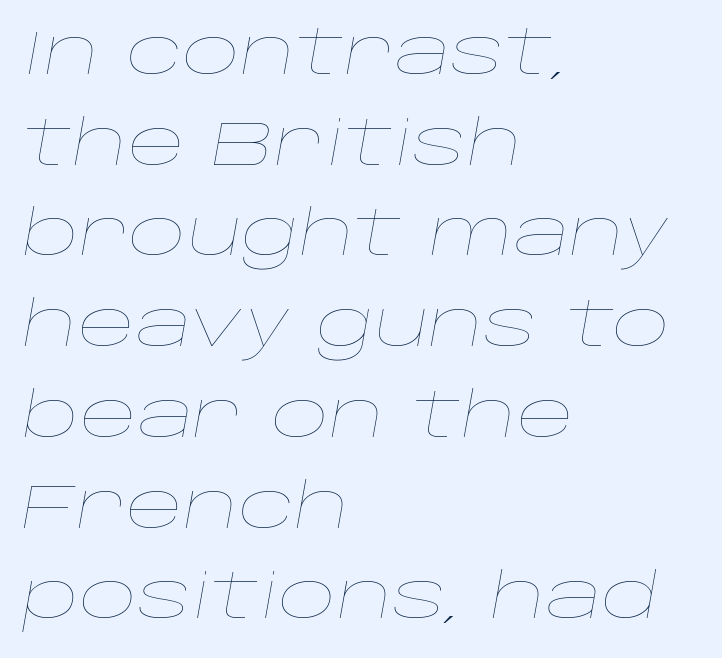
Unmarked baselines from the first word to the last. The axis of the letterforms is tilted away from vertical. These lines stack with their left ends in a neat column. A normal amount of white space separates one row of letters from the next. Is the stroke heavy? The answer is a plain regular-or-lighter. The letterforms sit shoulder to shoulder at normal distance.
